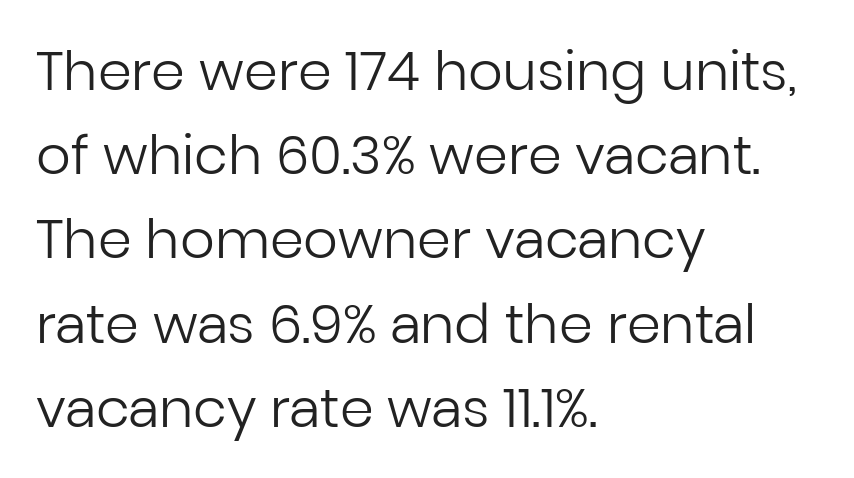
{"serif": "no", "italic": "no", "bold": "no", "weight": "regular", "width": "normal", "stroke_contrast": "low", "x_height": "medium", "monospaced": "no", "underline": "no", "align": "left", "line_spacing": "normal", "line_spacing_ratio": 1.56, "letter_spacing": "normal", "letter_spacing_em": 0.0, "glyph_px": 54}
